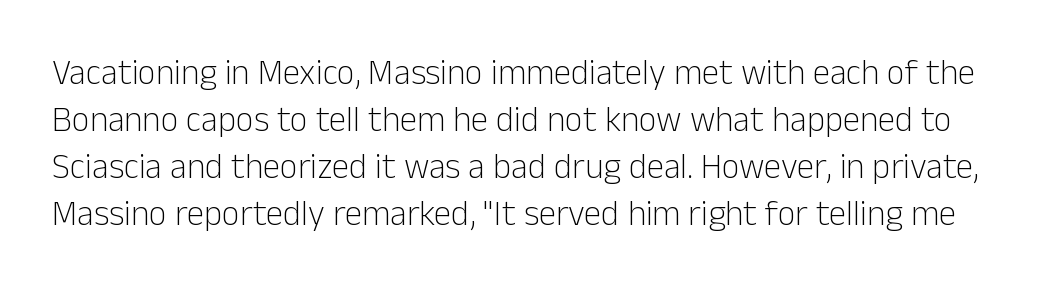
Letters rest on an invisible, unmarked baseline. One glance says typical: line gaps are just what's usual. The letters carry no serifs — their stems end cleanly without finishing strokes. Letter spacing: default.
